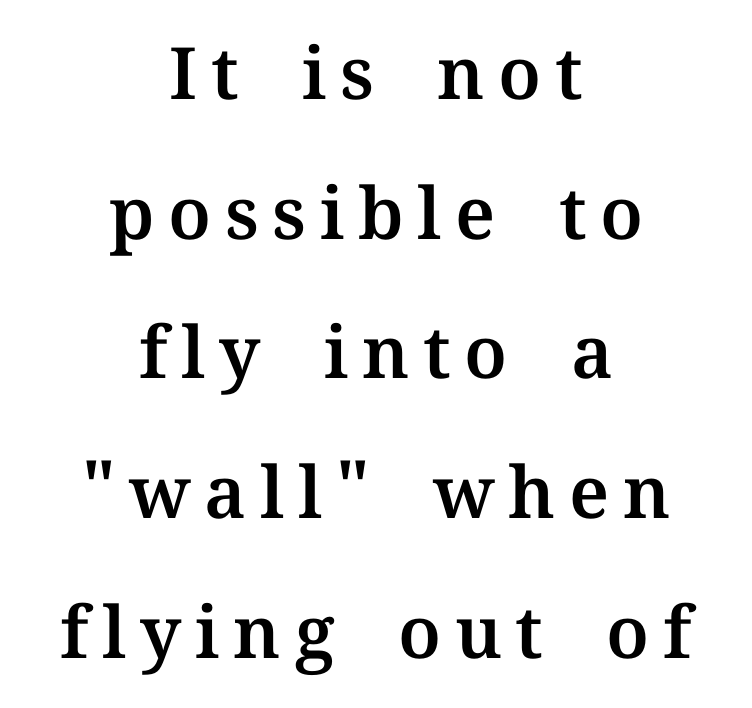
Proportional: the letters do not fall into vertical columns. You could fit nearly another row in the gap between these rows. Classification — serif. Every character sits straight up, as roman type does. A bare baseline throughout the passage.
